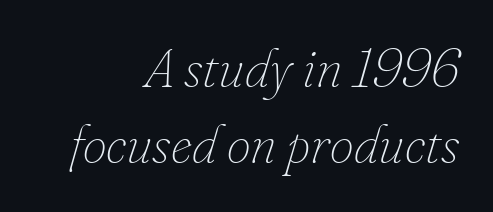
{"italic": "yes", "lean": "right", "slant_degrees": 16, "bold": "no", "weight": "thin", "width": "normal", "stroke_contrast": "low", "x_height": "small", "monospaced": "no", "underline": "no", "align": "right", "line_spacing": "normal", "line_spacing_ratio": 1.41, "letter_spacing": "normal", "letter_spacing_em": 0.0, "glyph_px": 54}
